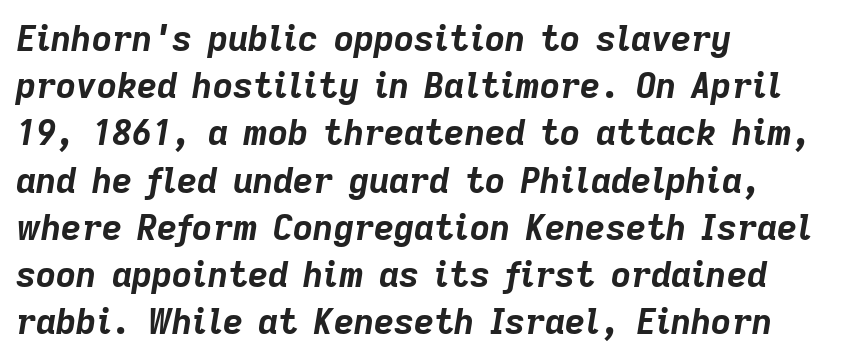
The image shows 35 px bold type, italic (leaning right); set left-aligned, normal line spacing (1.35x), normal letter spacing, not underlined; low stroke contrast and a medium x-height.
